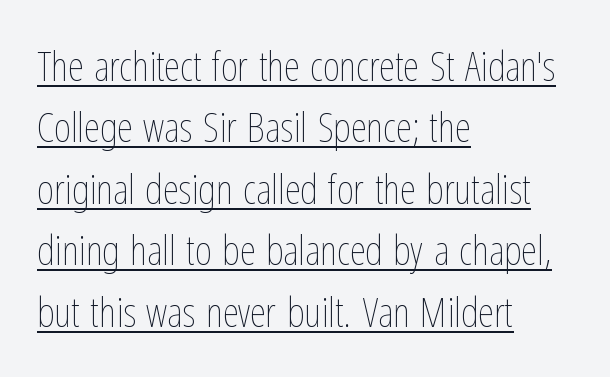
The image shows 41 px thin, condensed type, upright; set left-aligned, normal line spacing (1.5x), normal letter spacing, underlined; low stroke contrast and a medium x-height.
